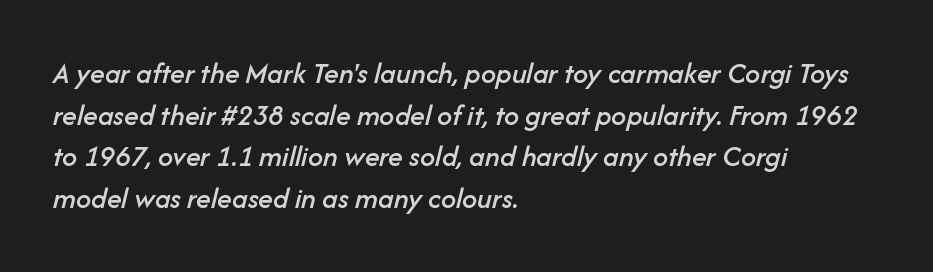
Q: Is the text italic (slanted)? A: Yes, it leans right by about 14 degrees.
Q: Is the text underlined? A: No.
Q: How is the paragraph aligned? A: Left-aligned.
Q: Is the spacing between letters normal or unusually wide? A: Normal.
Q: Is the spacing between lines tight, normal or loose? A: Normal.
Q: Width (condensed, normal, or wide)? A: Normal.
Q: Stroke contrast? A: Low.
Q: x-height? A: Medium.
Q: Monospaced? A: No.
